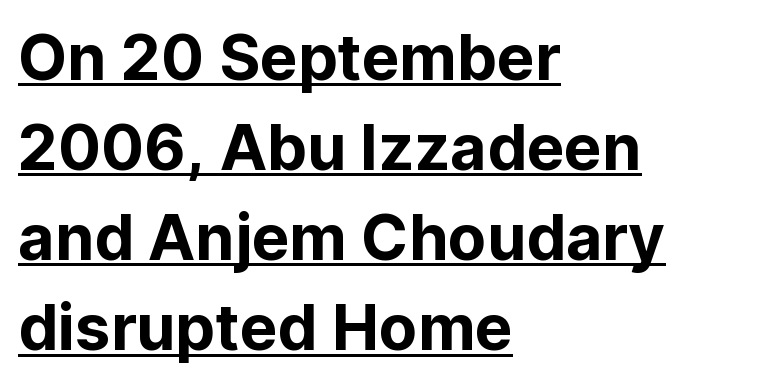
The image shows 63 px sans-serif type, upright; set left-aligned, normal line spacing (1.43x), normal letter spacing, underlined; low stroke contrast and a medium x-height.
